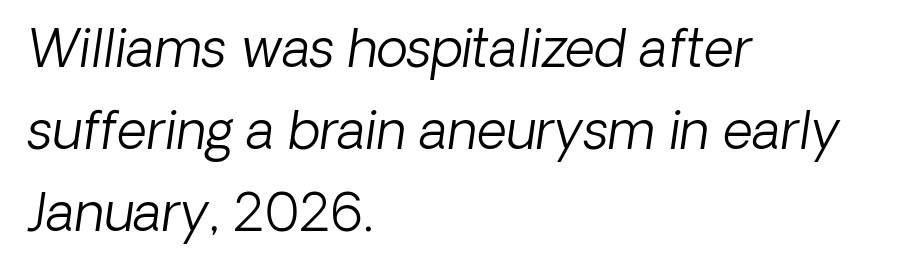
The image shows 52 px light sans-serif type; set left-aligned, normal line spacing (1.58x), normal letter spacing, not underlined; low stroke contrast and a medium x-height.
